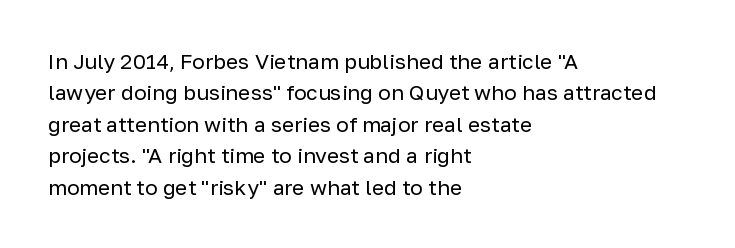
Each row of text sits above clean, open space. Italic? Not at all — the glyphs are vertical. Typeset ragged right — the left edge is the straight one. Each word holds together tightly as a unit, with standard inter-letter gaps. Interline gaps are of average width in this sample.
